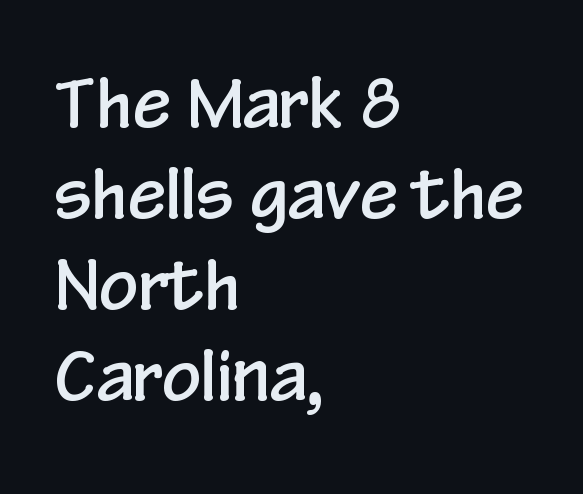
The image shows 68 px condensed sans-serif type, upright; set left-aligned, normal line spacing (1.34x), normal letter spacing, not underlined; low stroke contrast and a medium x-height.
